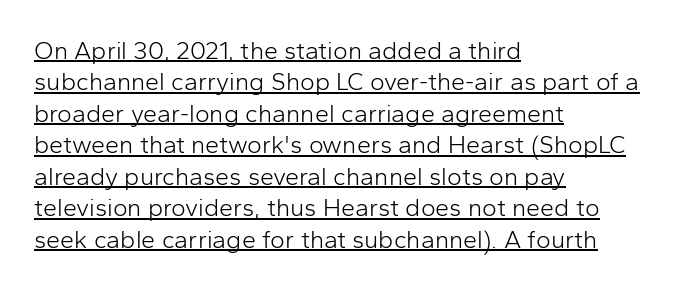
The image shows 25 px text type, upright; set left-aligned, normal line spacing (1.26x), normal letter spacing, underlined.
